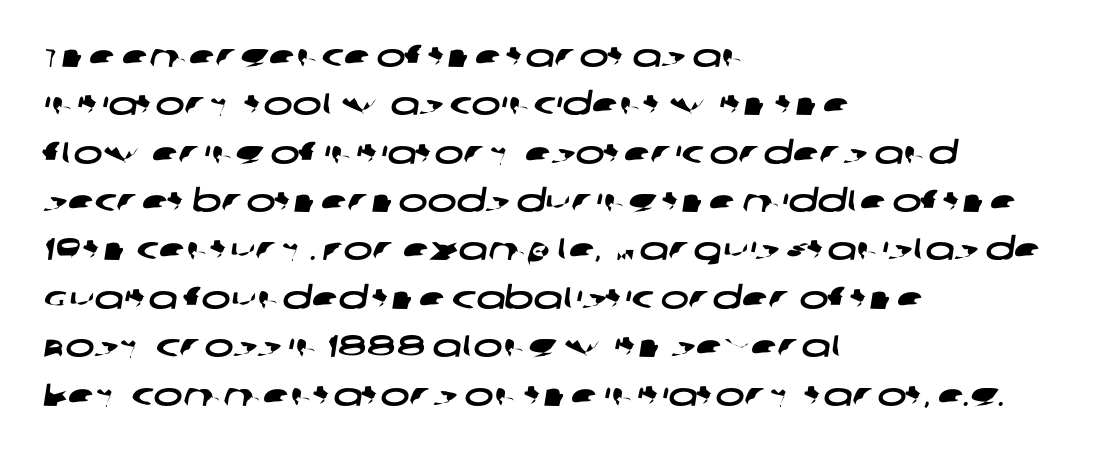
Q: Is the typeface a serif or a sans-serif typeface? A: Sans-serif.
Q: Is the text underlined? A: No.
Q: How is the paragraph aligned? A: Left-aligned.
Q: Is the spacing between letters normal or unusually wide? A: Normal.
Q: Is the spacing between lines tight, normal or loose? A: Normal.
Q: Width (condensed, normal, or wide)? A: Wide.
Q: Stroke contrast? A: Low.
Q: x-height? A: Large.
Q: Monospaced? A: No.
